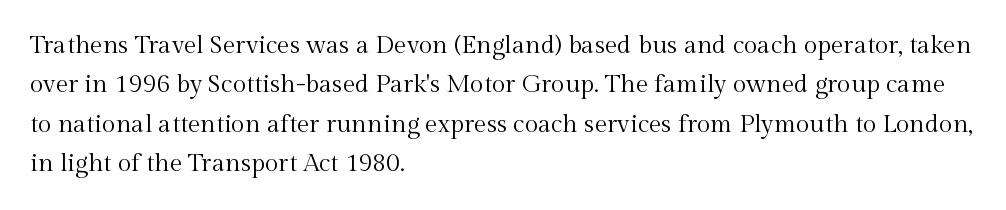
Q: Is the text bold? A: No.
Q: Is the text italic (slanted)? A: No, it is upright.
Q: Is the text underlined? A: No.
Q: How is the paragraph aligned? A: Left-aligned.
Q: Is the spacing between letters normal or unusually wide? A: Normal.
Q: Is the spacing between lines tight, normal or loose? A: Normal.
